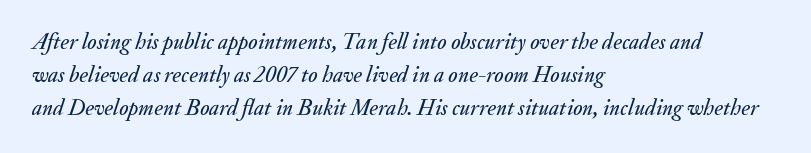
Q: Is the text italic (slanted)? A: Yes, it leans right by about 20 degrees.
Q: Is the text underlined? A: No.
Q: How is the paragraph aligned? A: Left-aligned.
Q: Is the spacing between letters normal or unusually wide? A: Normal.
Q: Is the spacing between lines tight, normal or loose? A: Normal.
